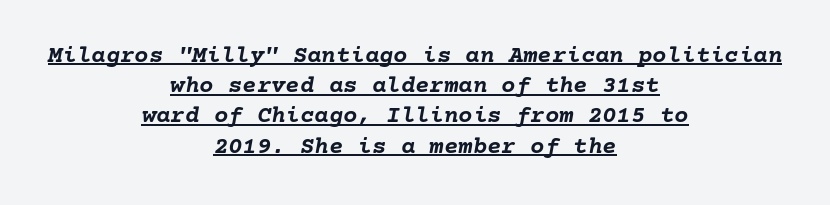
The image shows 24 px bold type, italic (leaning right); set centered, normal line spacing (1.26x), normal letter spacing, underlined.
